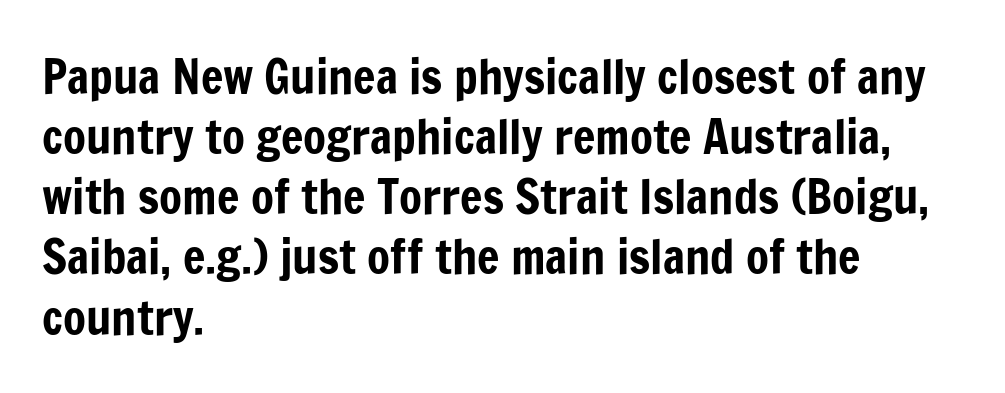
Q: Is the text italic (slanted)? A: No, it is upright.
Q: Is the typeface a serif or a sans-serif typeface? A: Sans-serif.
Q: Is the text underlined? A: No.
Q: How is the paragraph aligned? A: Left-aligned.
Q: Is the spacing between letters normal or unusually wide? A: Normal.
Q: Is the spacing between lines tight, normal or loose? A: Normal.
Q: Width (condensed, normal, or wide)? A: Condensed.
Q: Stroke contrast? A: Low.
Q: x-height? A: Medium.
Q: Monospaced? A: No.
